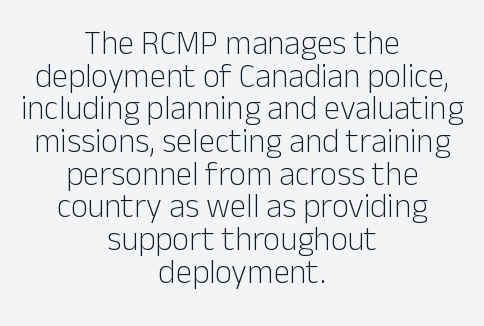
{"serif": "no", "italic": "no", "bold": "no", "weight": "light", "width": "normal", "stroke_contrast": "low", "x_height": "medium", "monospaced": "no", "underline": "no", "align": "center", "line_spacing": "tight", "line_spacing_ratio": 0.99, "letter_spacing": "normal", "letter_spacing_em": 0.0, "glyph_px": 33}
